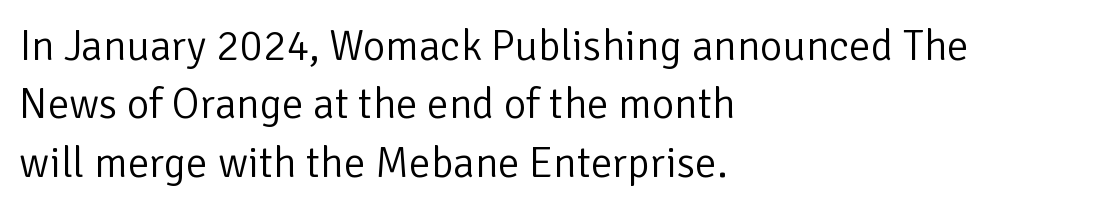
Q: Is the text bold? A: No.
Q: Is the text italic (slanted)? A: No, it is upright.
Q: Is the typeface a serif or a sans-serif typeface? A: Sans-serif.
Q: Is the text underlined? A: No.
Q: How is the paragraph aligned? A: Left-aligned.
Q: Is the spacing between letters normal or unusually wide? A: Normal.
Q: Is the spacing between lines tight, normal or loose? A: Normal.
Q: Width (condensed, normal, or wide)? A: Normal.
Q: Stroke contrast? A: Low.
Q: x-height? A: Medium.
Q: Monospaced? A: No.
